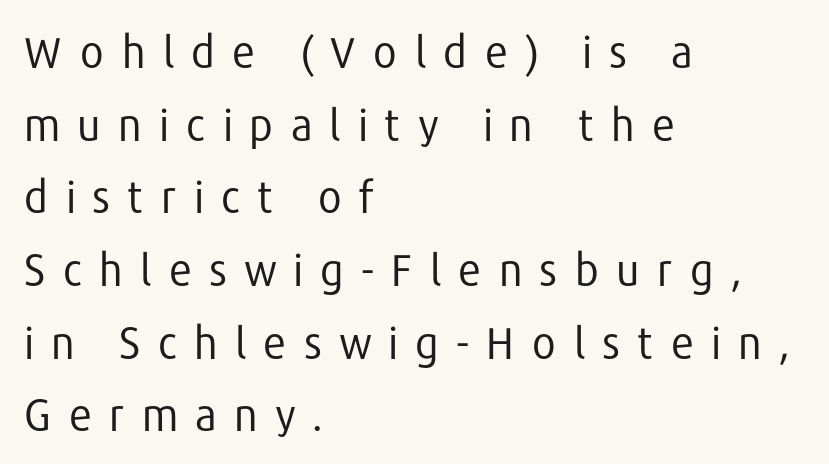
{"serif": "no", "italic": "no", "bold": "no", "weight": "regular", "width": "normal", "stroke_contrast": "low", "x_height": "medium", "monospaced": "no", "underline": "no", "align": "left", "line_spacing": "normal", "line_spacing_ratio": 1.69, "letter_spacing": "wide", "letter_spacing_em": 0.38, "glyph_px": 43}
